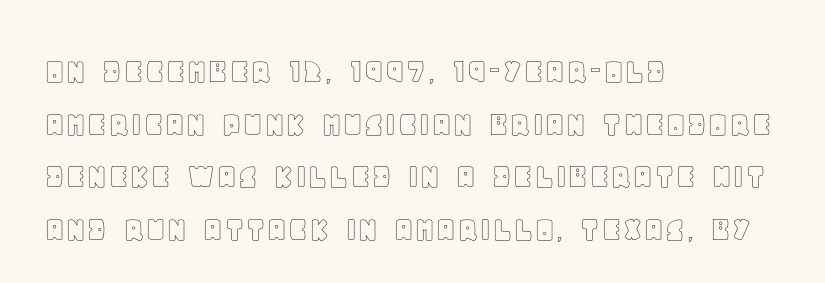
Q: Is the text italic (slanted)? A: No, it is upright.
Q: Is the text underlined? A: No.
Q: How is the paragraph aligned? A: Left-aligned.
Q: Is the spacing between letters normal or unusually wide? A: Normal.
Q: Is the spacing between lines tight, normal or loose? A: Normal.
Q: Width (condensed, normal, or wide)? A: Normal.
Q: x-height? A: Large.
Q: Monospaced? A: No.
